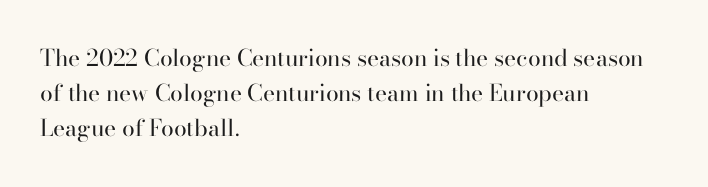
A typesetter would call this leading conventional body-copy spacing. Casual observation: everything's shoved over to the left. Counters stay open thanks to moderate or lighter strokes. The lettering stays uniformly vertical, giving the passage a roman look. No extra tracking has been applied to these lines. The gap between lines stays unmarked.
